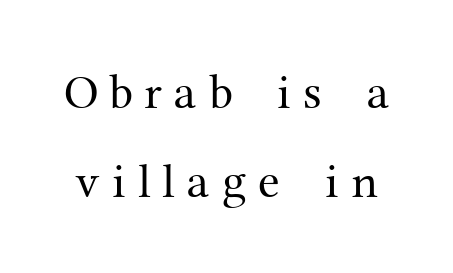
{"serif": "yes", "italic": "no", "bold": "no", "weight": "regular", "width": "normal", "stroke_contrast": "medium", "x_height": "medium", "monospaced": "no", "underline": "no", "line_spacing_ratio": 1.81, "letter_spacing": "wide", "letter_spacing_em": 0.24, "glyph_px": 49}
